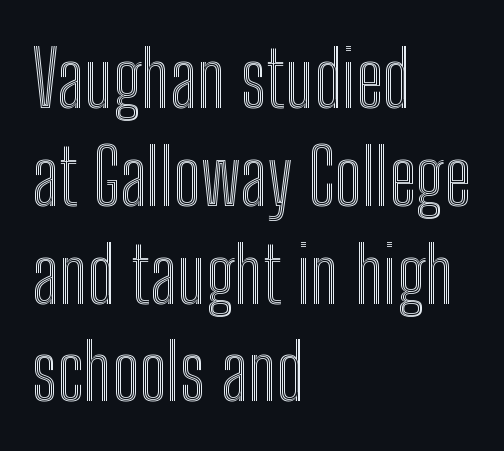
Q: Is the text italic (slanted)? A: No, it is upright.
Q: Is the text underlined? A: No.
Q: How is the paragraph aligned? A: Left-aligned.
Q: Is the spacing between letters normal or unusually wide? A: Normal.
Q: Is the spacing between lines tight, normal or loose? A: Normal.
Q: Width (condensed, normal, or wide)? A: Condensed.
Q: x-height? A: Medium.
Q: Monospaced? A: No.
